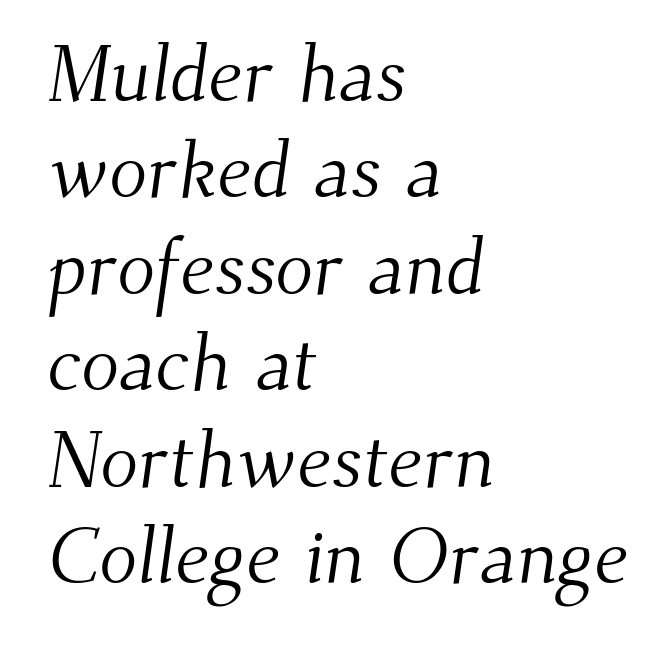
{"serif": "yes", "bold": "no", "weight": "light", "width": "normal", "stroke_contrast": "medium", "x_height": "small", "monospaced": "no", "underline": "no", "align": "left", "line_spacing_ratio": 1.22, "letter_spacing": "normal", "letter_spacing_em": 0.0, "glyph_px": 79}
